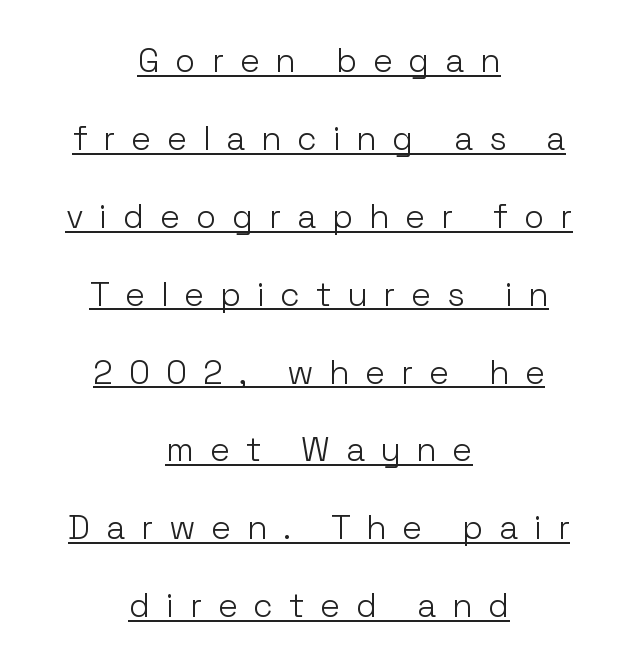
{"serif": "no", "italic": "no", "bold": "no", "weight": "light", "width": "normal", "stroke_contrast": "low", "x_height": "medium", "monospaced": "no", "underline": "yes", "align": "center", "line_spacing": "loose", "line_spacing_ratio": 2.36, "letter_spacing": "wide", "letter_spacing_em": 0.48, "glyph_px": 33}
